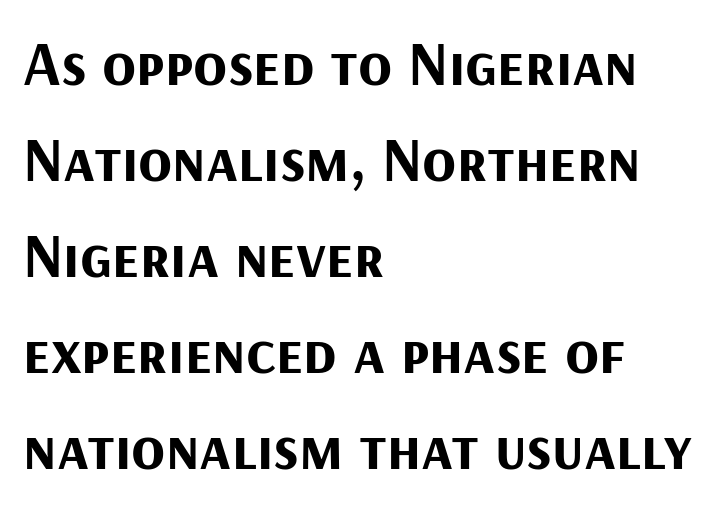
The image shows 62 px bold sans-serif type, upright; set left-aligned, normal line spacing (1.55x), normal letter spacing, not underlined; medium stroke contrast and a medium x-height.
